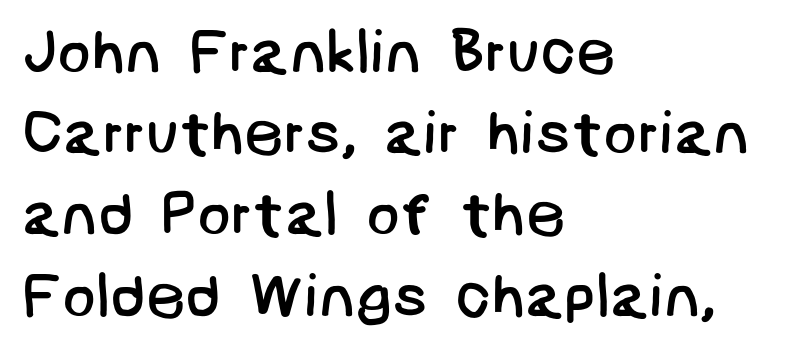
Q: Is the text bold? A: No.
Q: Is the typeface a serif or a sans-serif typeface? A: Sans-serif.
Q: Is the text underlined? A: No.
Q: How is the paragraph aligned? A: Left-aligned.
Q: Is the spacing between letters normal or unusually wide? A: Normal.
Q: Is the spacing between lines tight, normal or loose? A: Normal.
Q: Width (condensed, normal, or wide)? A: Normal.
Q: Stroke contrast? A: Low.
Q: x-height? A: Large.
